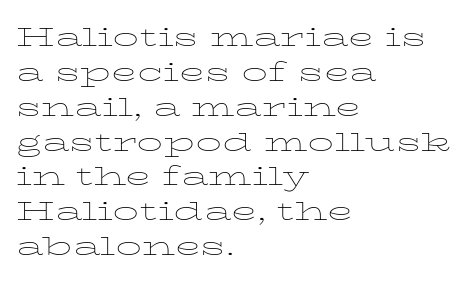
{"italic": "no", "bold": "no", "underline": "no", "align": "left", "line_spacing": "normal", "line_spacing_ratio": 1.34, "letter_spacing": "normal", "letter_spacing_em": 0.0, "glyph_px": 26}
